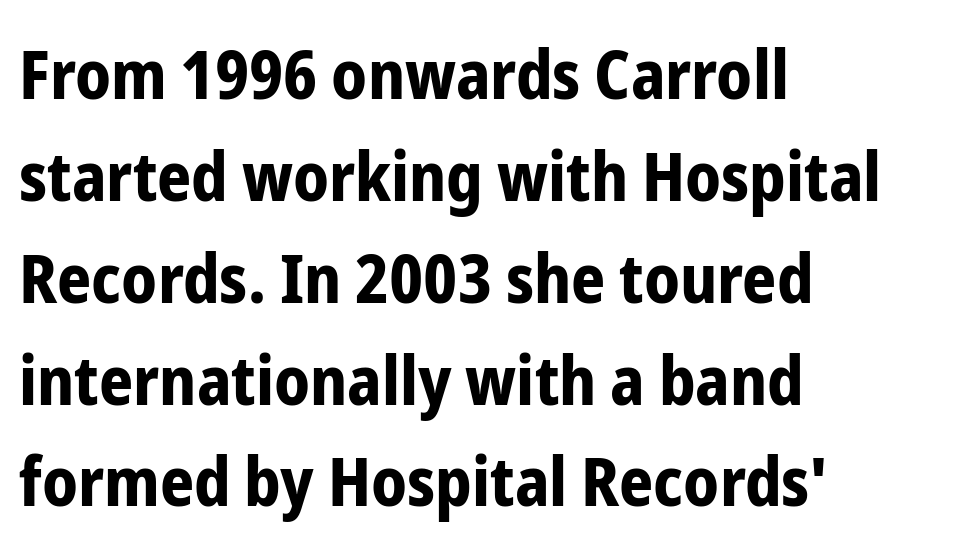
Visually the block forms a straight wall on the left and a jagged coastline on the right. The characters look thick and weighty, a clear bold. This block has exactly the height ordinary leading produces. Is there any slant? The stems are plumb. Bare-footed words on every line.
